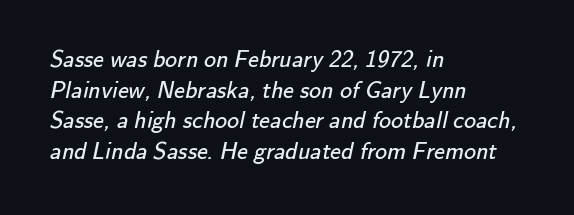
The image shows 24 px text type; set left-aligned, normal line spacing (1.28x), normal letter spacing, not underlined.
